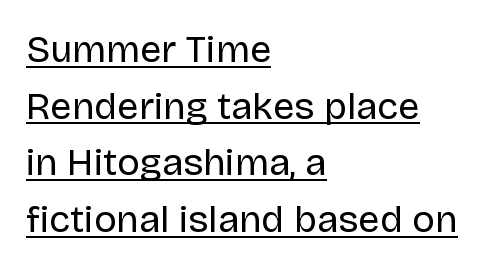
Q: Is the text bold? A: No.
Q: Is the text italic (slanted)? A: No, it is upright.
Q: Is the typeface a serif or a sans-serif typeface? A: Sans-serif.
Q: Is the text underlined? A: Yes.
Q: How is the paragraph aligned? A: Left-aligned.
Q: Is the spacing between letters normal or unusually wide? A: Normal.
Q: Is the spacing between lines tight, normal or loose? A: Normal.
Q: Width (condensed, normal, or wide)? A: Normal.
Q: Stroke contrast? A: Low.
Q: x-height? A: Large.
Q: Monospaced? A: No.
